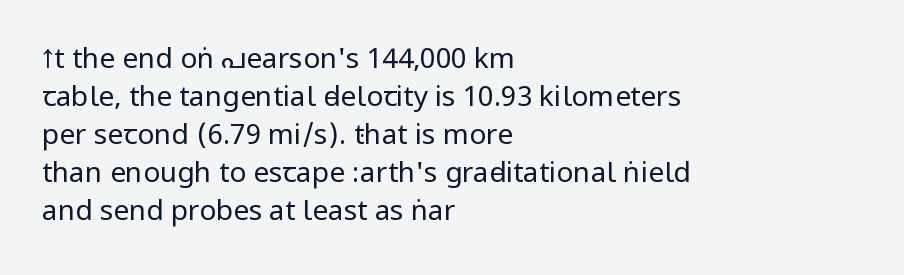
The strip under each line holds only bare page. The type is set solid horizontally, with unmodified tracking. Ordinary non-slanted type is in use. Each line starts at the same left margin while the right side varies. In terms of leading, this rendering sits right in the middle.
